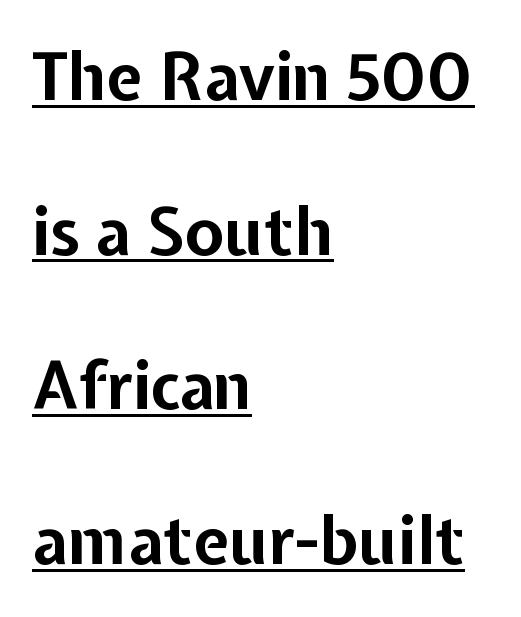
{"serif": "no", "italic": "no", "bold": "yes", "weight": "bold", "width": "normal", "stroke_contrast": "low", "x_height": "medium", "monospaced": "no", "underline": "yes", "align": "left", "line_spacing": "loose", "line_spacing_ratio": 2.38, "letter_spacing": "normal", "letter_spacing_em": 0.0, "glyph_px": 65}
